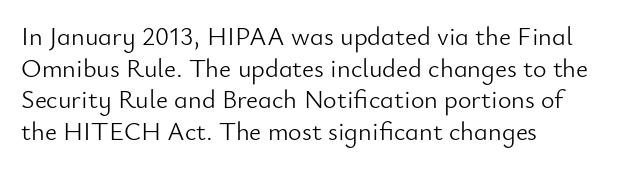
The image shows 26 px text type, upright; set left-aligned, line spacing 1.22x, normal letter spacing, not underlined.
